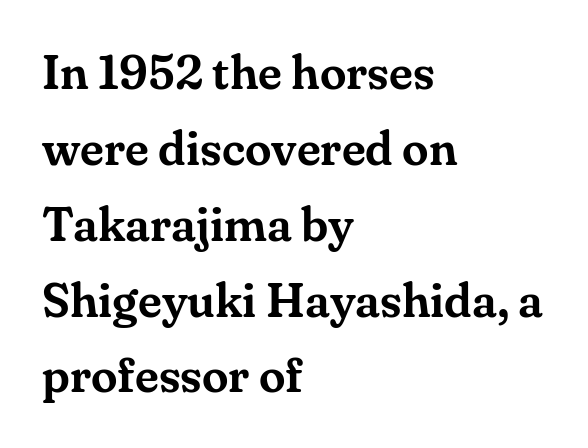
Observe the ordinary spacing: letters are neighbours, not strangers. Check where the strokes stop: tiny serifs finish them off. Characters remain perfectly vertical along every line. Reading down the block, your eye returns to a fixed left position each line. Check under the words: just untouched page. Character widths vary here, with narrow letters taking less room than wide ones.
